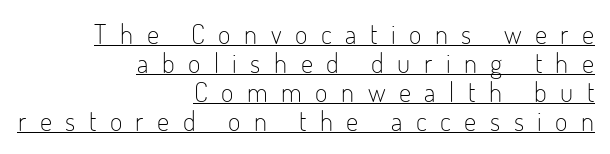
{"italic": "no", "bold": "no", "underline": "yes", "align": "right", "line_spacing": "tight", "line_spacing_ratio": 1.07, "letter_spacing": "wide", "letter_spacing_em": 0.5, "glyph_px": 27}
